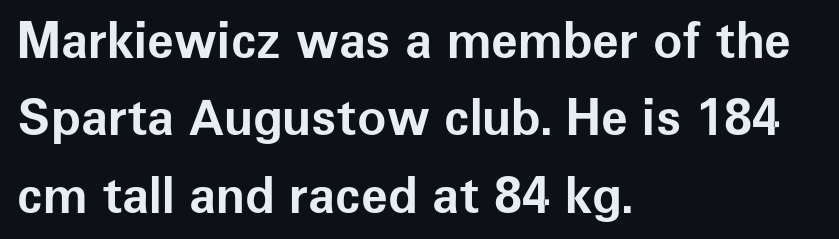
{"serif": "no", "italic": "no", "bold": "yes", "weight": "bold", "width": "normal", "stroke_contrast": "low", "x_height": "medium", "monospaced": "no", "underline": "no", "align": "left", "line_spacing": "normal", "line_spacing_ratio": 1.58, "letter_spacing": "normal", "letter_spacing_em": 0.0, "glyph_px": 49}
